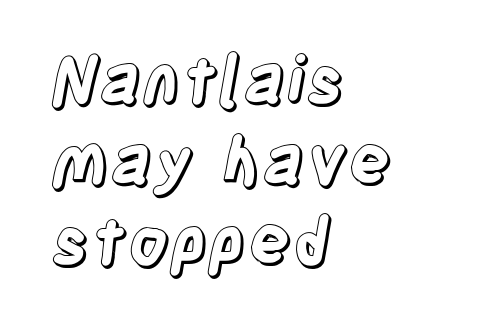
Q: Is the text italic (slanted)? A: Yes.
Q: Is the text underlined? A: No.
Q: How is the paragraph aligned? A: Left-aligned.
Q: Is the spacing between letters normal or unusually wide? A: Normal.
Q: Width (condensed, normal, or wide)? A: Condensed.
Q: x-height? A: Large.
Q: Monospaced? A: No.
